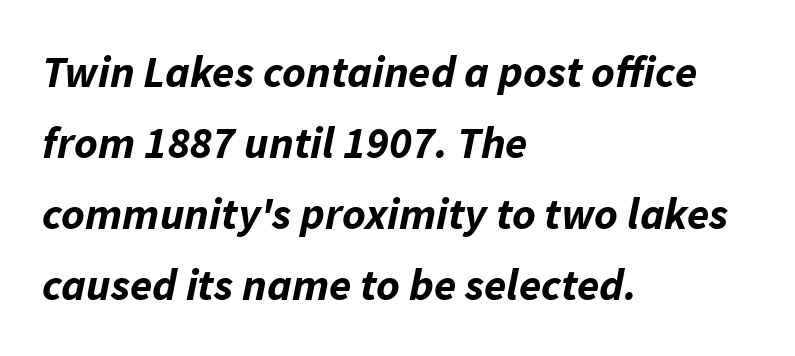
This is heavy type, rendered in bold. What's the leading like? Ordinary, nothing unusual. Here the designer chose a conventional face with non-uniform glyph widths. In CSS terms this would be text-align: left. Only glyphs here, with clear space below each row. The lettering tilts uniformly, giving the passage an italic look.
